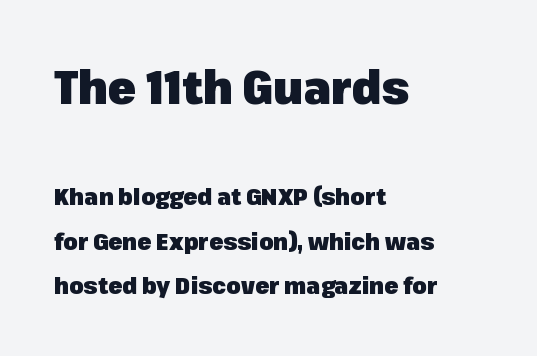
{"serif": "no", "italic": "no", "bold": "yes", "weight": "heavy", "width": "normal", "stroke_contrast": "low", "x_height": "medium", "monospaced": "no", "underline": "no", "align": "left", "line_spacing": "loose", "line_spacing_ratio": 1.94, "letter_spacing": "normal", "letter_spacing_em": 0.0, "larger_block": "first", "size_ratio": 2.0, "glyph_px": 46}
